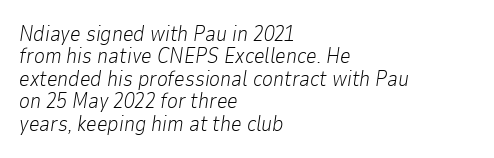
{"italic": "yes", "lean": "right", "slant_degrees": 9, "bold": "no", "underline": "no", "align": "left", "line_spacing": "tight", "line_spacing_ratio": 1.07, "letter_spacing": "normal", "letter_spacing_em": 0.0, "glyph_px": 21}
